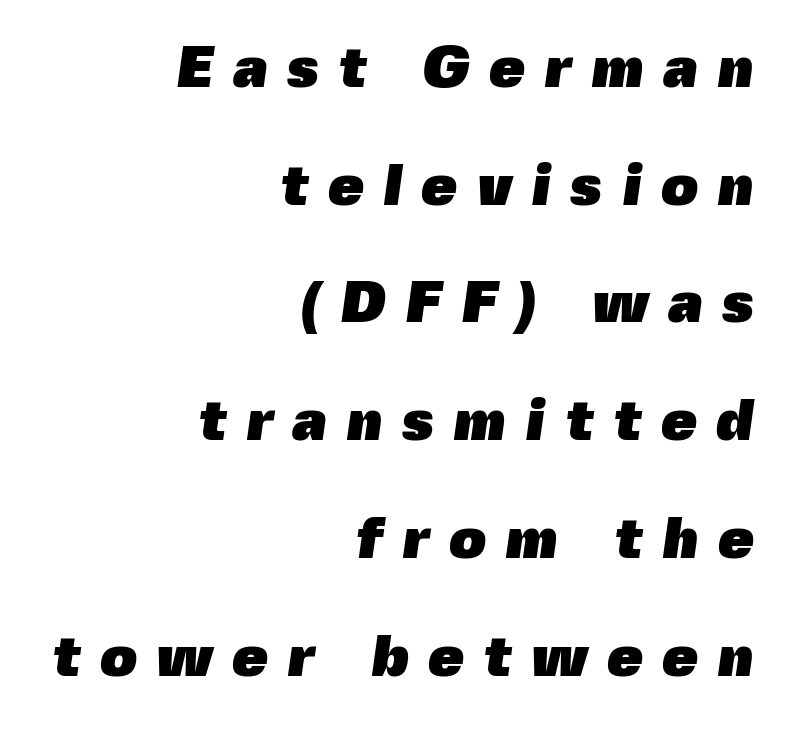
The image shows 58 px heavy sans-serif type; set right-aligned, loose line spacing (2.03x), unusually wide letter spacing (+0.33 em), not underlined; a medium x-height.
